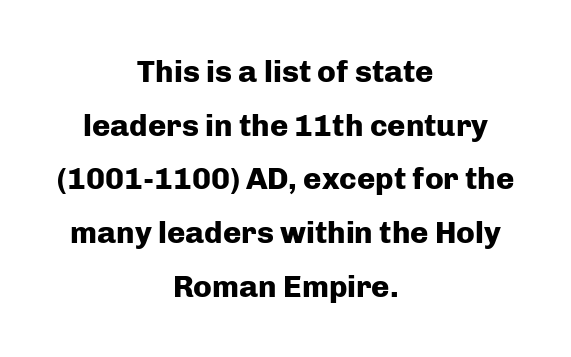
The image shows 31 px heavy sans-serif type, upright; set centered, line spacing 1.73x, normal letter spacing, not underlined; low stroke contrast and a medium x-height.
